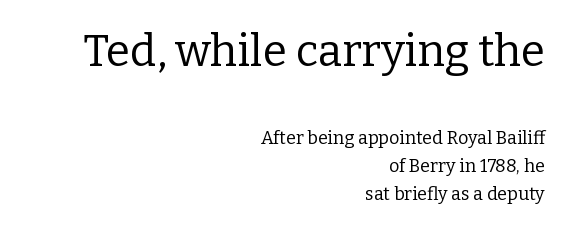
Character widths vary here, with narrow letters taking less room than wide ones. Nobody drew a line under any word here. Typeset ragged left — the right edge is the straight one. The rows are spaced the way most documents space them. Typesetter's note — upper block bumped up in size, lower block left smaller.
